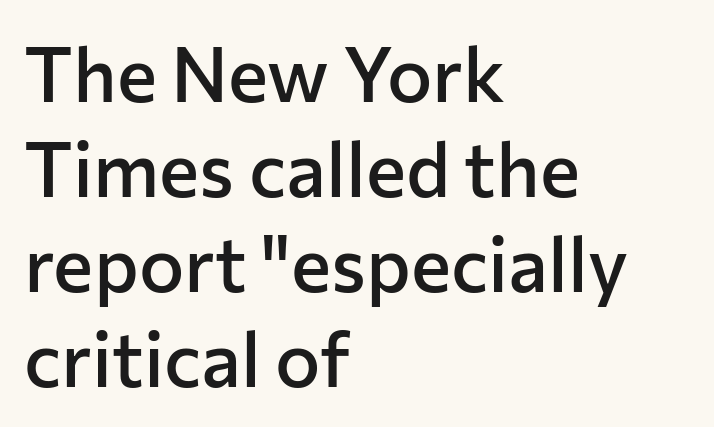
The image shows 76 px semibold sans-serif type, upright; set left-aligned, normal line spacing (1.25x), normal letter spacing, not underlined; low stroke contrast and a medium x-height.
